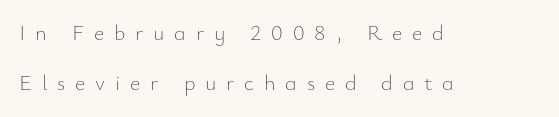
{"italic": "no", "bold": "no", "underline": "no", "align": "left", "line_spacing": "loose", "line_spacing_ratio": 2.29, "letter_spacing": "wide", "letter_spacing_em": 0.45, "glyph_px": 22}
